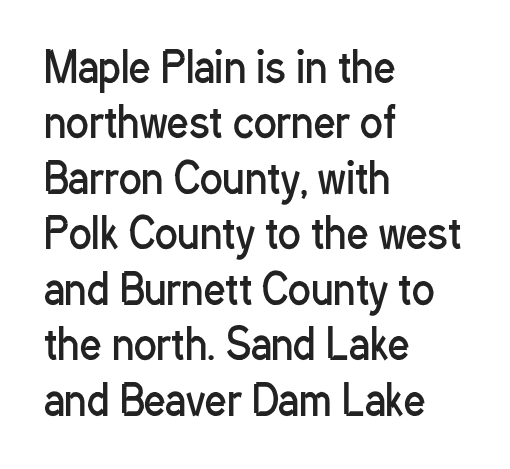
Spacing between characters is what you'd get straight out of the box. A typesetter would call this proportional, since set widths differ per character. The typography opts for an upright posture over an oblique one. Ink coverage per letter is moderate at most. The rows are spaced the way most documents space them.
